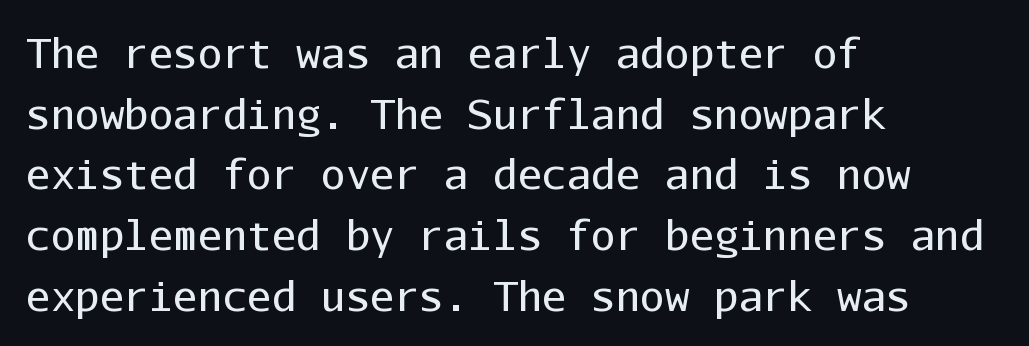
{"serif": "no", "italic": "no", "bold": "no", "weight": "regular", "width": "normal", "stroke_contrast": "low", "x_height": "medium", "monospaced": "yes", "underline": "no", "align": "left", "line_spacing": "normal", "line_spacing_ratio": 1.48, "letter_spacing": "normal", "letter_spacing_em": 0.0, "glyph_px": 41}
